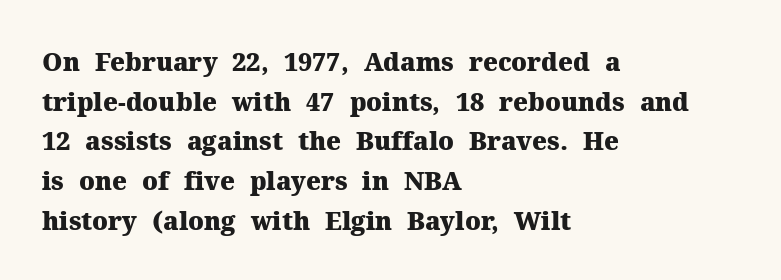
The image shows 25 px bold type, upright; set left-aligned, normal line spacing (1.59x), normal letter spacing, not underlined.
